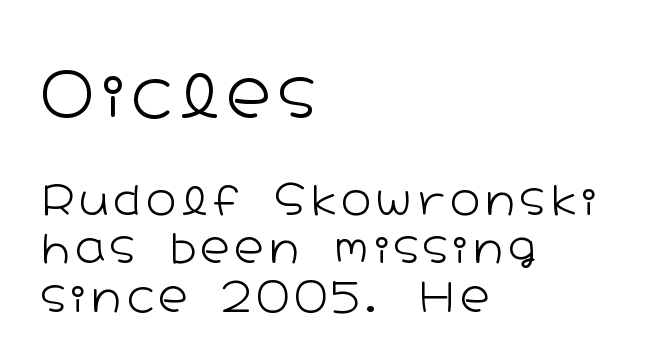
Q: Is the text bold? A: No.
Q: Is the text italic (slanted)? A: No, it is upright.
Q: Is the typeface a serif or a sans-serif typeface? A: Sans-serif.
Q: Is the text underlined? A: No.
Q: How is the paragraph aligned? A: Left-aligned.
Q: Which block of text is set in a larger size, the first (top) or the second (bottom)? A: The first (top) one.
Q: Width (condensed, normal, or wide)? A: Wide.
Q: Stroke contrast? A: Low.
Q: x-height? A: Medium.
Q: Monospaced? A: No.
